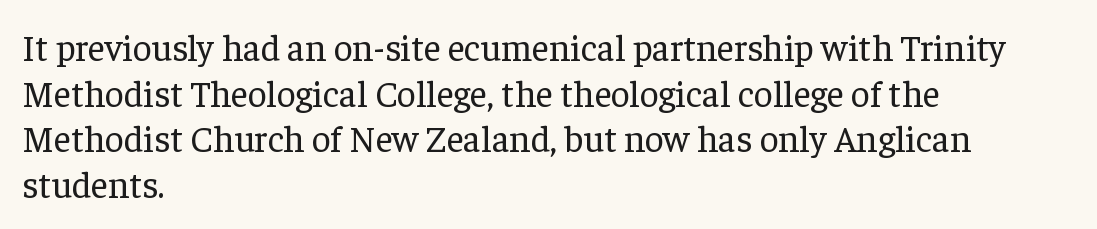
Beneath every word, the page is bare. Stroke terminals: seriffed. Nobody touched the tracking dial on this one. Weight class: somewhere from thin through regular.
